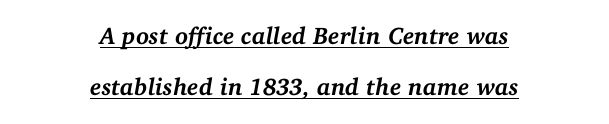
Q: Is the text bold? A: Yes.
Q: Is the text italic (slanted)? A: Yes, it leans right by about 11 degrees.
Q: Is the text underlined? A: Yes.
Q: How is the paragraph aligned? A: Centered.
Q: Is the spacing between letters normal or unusually wide? A: Normal.
Q: Is the spacing between lines tight, normal or loose? A: Loose.
